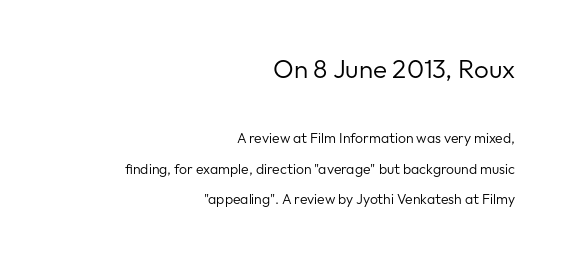
Is the block centered? No — it sits flush against the right margin. Typesetter's note — upper block bumped up in size, lower block left smaller. Check the space under the baseline: it is left empty. The space between consecutive lines is lavish. Students, note that the glyphs here touch the page at normal intervals. It's the straight-up-and-down kind of type.
